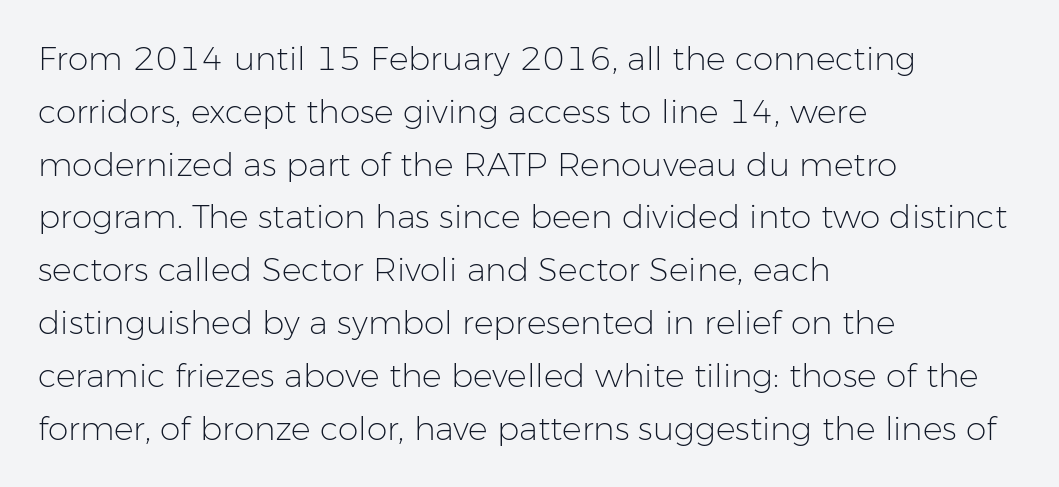
{"serif": "no", "italic": "no", "bold": "no", "weight": "light", "width": "normal", "stroke_contrast": "low", "x_height": "medium", "monospaced": "no", "underline": "no", "align": "left", "line_spacing": "normal", "line_spacing_ratio": 1.6, "letter_spacing": "normal", "letter_spacing_em": 0.0, "glyph_px": 33}
